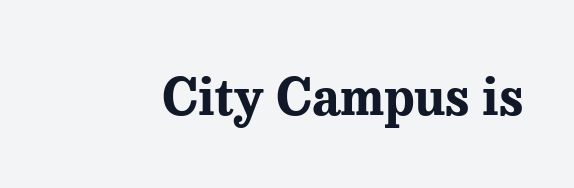
Q: Is the text bold? A: Yes.
Q: Is the text italic (slanted)? A: No, it is upright.
Q: Is the typeface a serif or a sans-serif typeface? A: Serif.
Q: Is the text underlined? A: No.
Q: Is the spacing between letters normal or unusually wide? A: Normal.
Q: Width (condensed, normal, or wide)? A: Normal.
Q: Stroke contrast? A: Medium.
Q: x-height? A: Medium.
Q: Monospaced? A: No.
